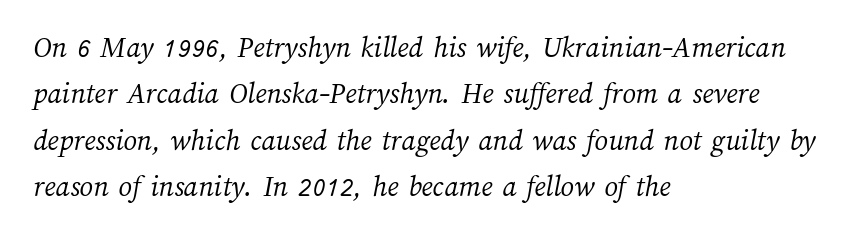
Looks like regular typesetting: each glyph gets only the width it needs. Heft: none added — not bold. Compared with typical body copy, the letter spacing here is the same. Any mark beneath the type? The region is blank. How would I describe the line gaps? Plain and ordinary. The paragraph has a hard left edge and a soft right edge.
